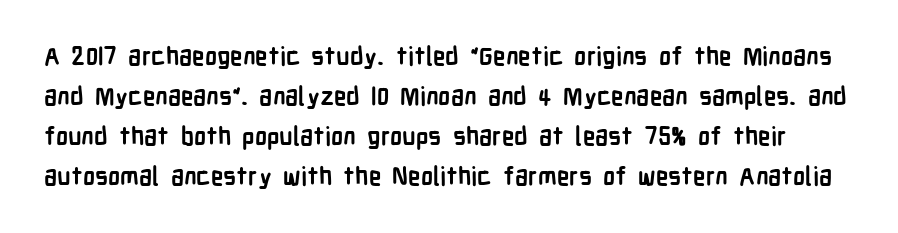
The image shows 25 px bold type, upright; set normal line spacing (1.6x), normal letter spacing, not underlined.
